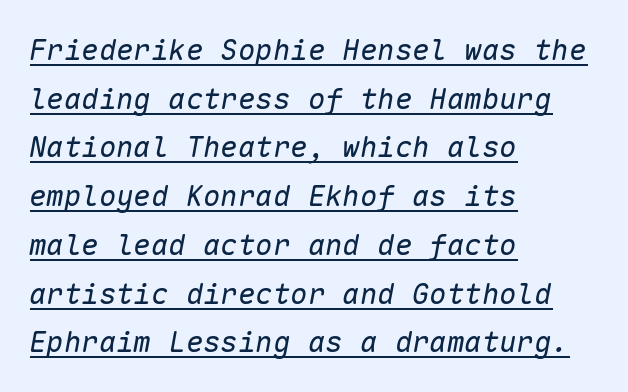
The image shows 29 px regular-weight type, italic (leaning right), monospaced; set left-aligned, normal line spacing (1.68x), normal letter spacing, underlined; low stroke contrast and a medium x-height.
